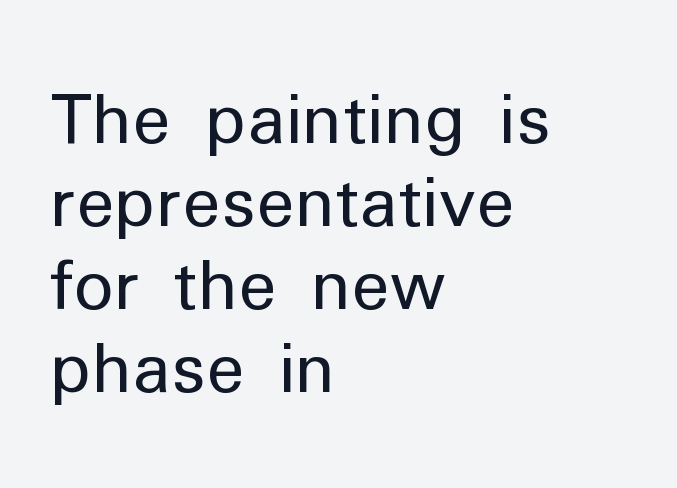
The image shows 68 px regular-weight sans-serif type, upright; set left-aligned, line spacing 1.22x, normal letter spacing, not underlined; low stroke contrast and a medium x-height.
